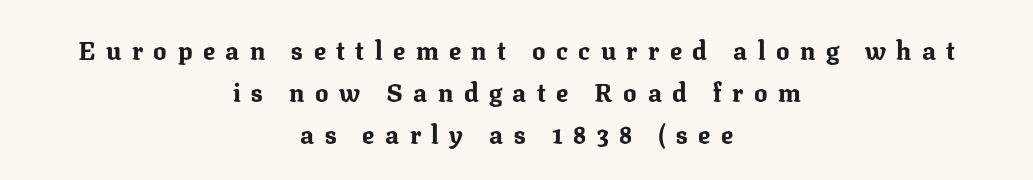
Q: Is the text bold? A: Yes.
Q: Is the text italic (slanted)? A: No, it is upright.
Q: Is the text underlined? A: No.
Q: How is the paragraph aligned? A: Centered.
Q: Is the spacing between letters normal or unusually wide? A: Unusually wide.
Q: Is the spacing between lines tight, normal or loose? A: Normal.
